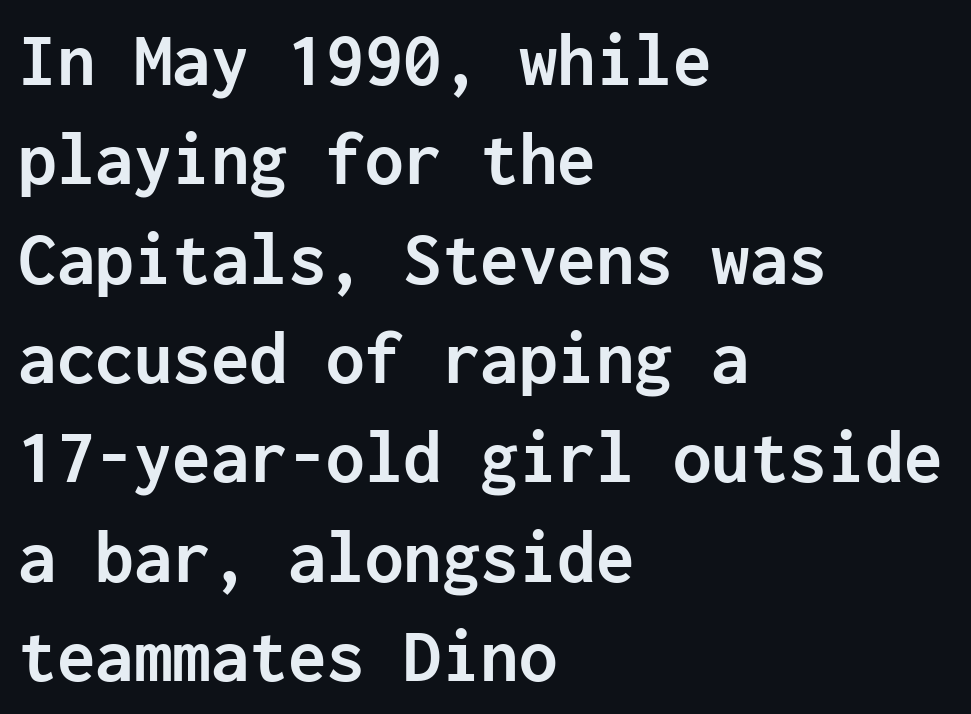
Q: Is the text bold? A: Yes.
Q: Is the text italic (slanted)? A: No, it is upright.
Q: Is the typeface a serif or a sans-serif typeface? A: Sans-serif.
Q: Is the text underlined? A: No.
Q: How is the paragraph aligned? A: Left-aligned.
Q: Is the spacing between letters normal or unusually wide? A: Normal.
Q: Is the spacing between lines tight, normal or loose? A: Normal.
Q: Width (condensed, normal, or wide)? A: Normal.
Q: Stroke contrast? A: Low.
Q: x-height? A: Medium.
Q: Monospaced? A: Yes.
